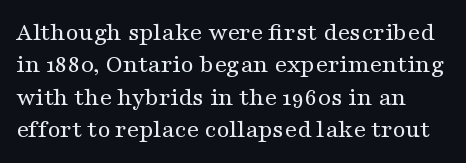
{"italic": "no", "bold": "no", "underline": "no", "line_spacing": "normal", "line_spacing_ratio": 1.25, "letter_spacing": "normal", "letter_spacing_em": 0.0, "glyph_px": 26}
